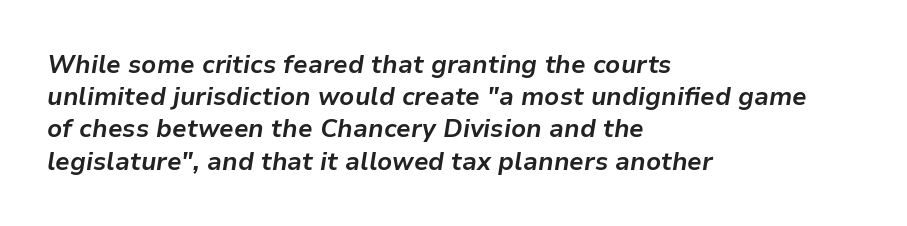
{"italic": "yes", "lean": "right", "slant_degrees": 9, "bold": "yes", "underline": "no", "align": "left", "line_spacing": "normal", "line_spacing_ratio": 1.29, "letter_spacing": "normal", "letter_spacing_em": 0.0, "glyph_px": 25}
